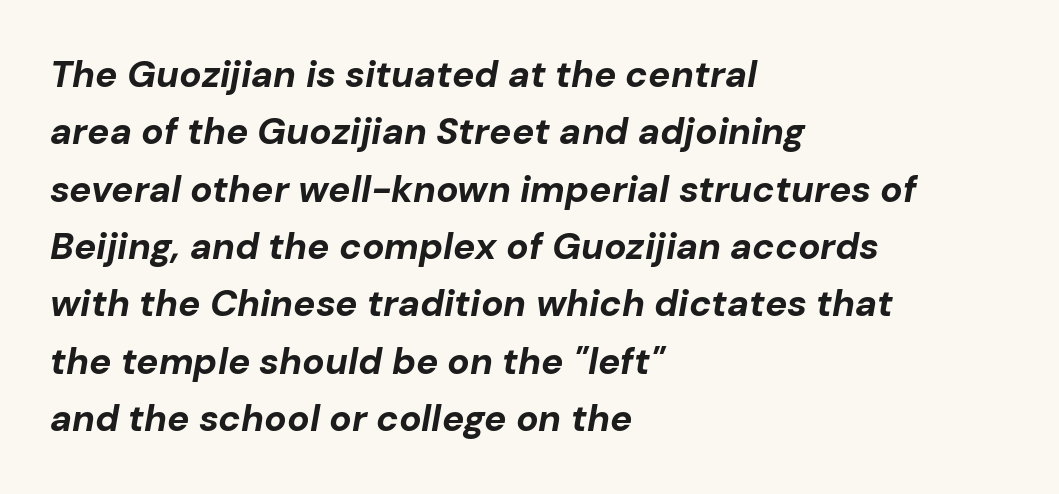
The image shows 37 px bold type, italic (leaning right); set left-aligned, normal line spacing (1.55x), normal letter spacing, not underlined; low stroke contrast and a medium x-height.
